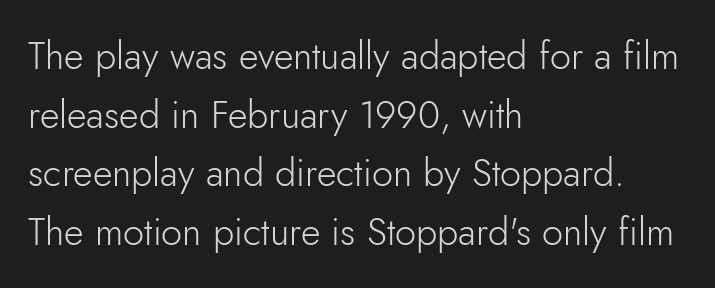
Honestly, the letter spacing is just normal — you wouldn't notice it. The letters carry no serifs — their stems end cleanly without finishing strokes. The area under the type is left untouched. No extra ink here — the face is not bold. The passage shown stacks its lines at a standard gap. Looks like regular typesetting: each glyph gets only the width it needs.
